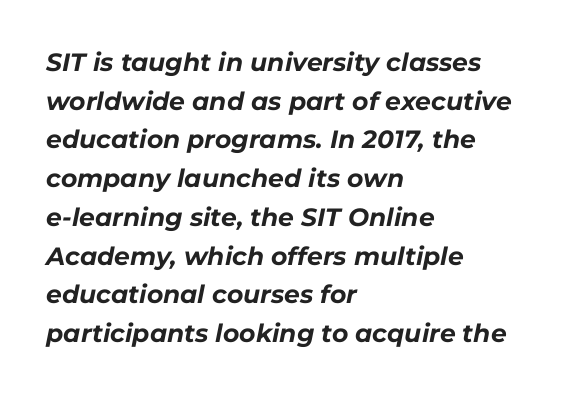
Q: Is the text bold? A: Yes.
Q: Is the text italic (slanted)? A: Yes, it leans right by about 11 degrees.
Q: Is the text underlined? A: No.
Q: How is the paragraph aligned? A: Left-aligned.
Q: Is the spacing between letters normal or unusually wide? A: Normal.
Q: Is the spacing between lines tight, normal or loose? A: Normal.
